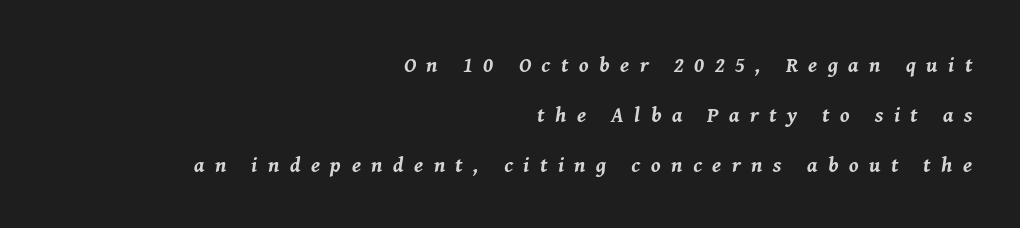
Q: Is the text bold? A: Yes.
Q: Is the text italic (slanted)? A: Yes, it leans right by about 8 degrees.
Q: Is the text underlined? A: No.
Q: How is the paragraph aligned? A: Right-aligned.
Q: Is the spacing between letters normal or unusually wide? A: Unusually wide.
Q: Is the spacing between lines tight, normal or loose? A: Loose.
